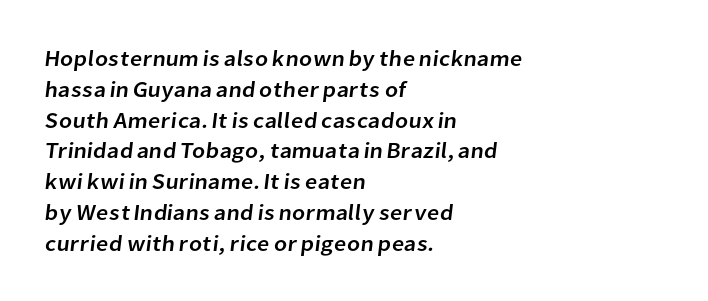
Letters rest on an invisible, unmarked baseline. How would I describe the line gaps? Plain and ordinary. Each word holds together tightly as a unit, with standard inter-letter gaps. These lines stack with their left ends in a neat column.
